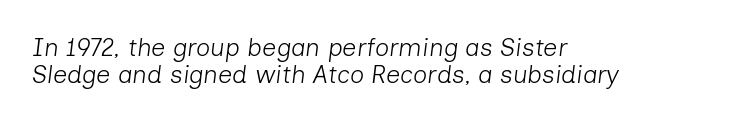
The image shows 25 px text type, italic (leaning right); set left-aligned, tight line spacing (1.07x), normal letter spacing, not underlined.
